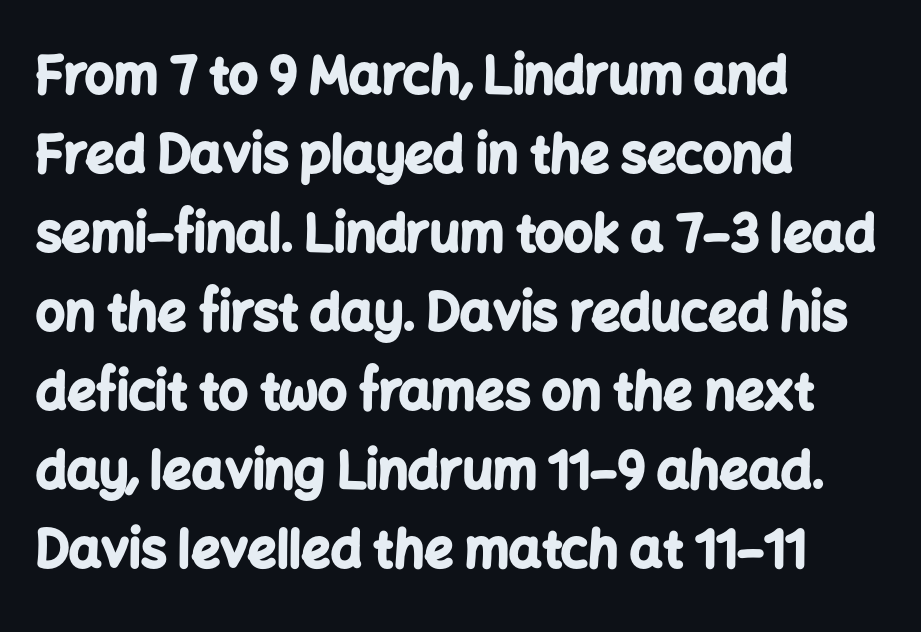
The space directly below the letters is spotless. A sans-serif font was chosen for this passage. Character widths vary here, with narrow letters taking less room than wide ones. Students, observe: this is what conventionally led text looks like. Ordinary non-slanted type is in use.
